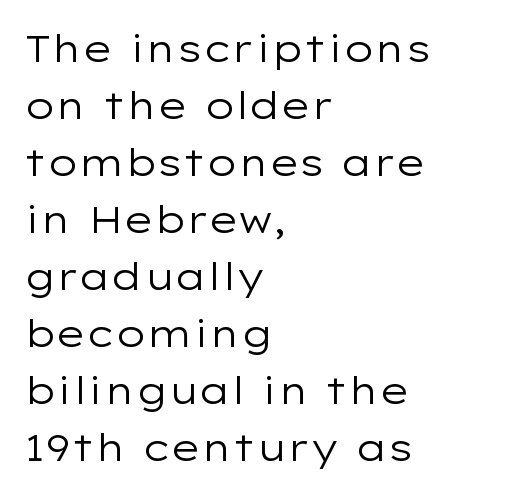
Designer's note — italics off, roman on. Nope, no serifs anywhere on these letters. The string is rendered with underlining switched off. Normally led — the rows are evenly, conventionally spaced. The weight would be labelled regular, book, light, or lighter still. Honestly, the letter spacing is just normal — you wouldn't notice it.
